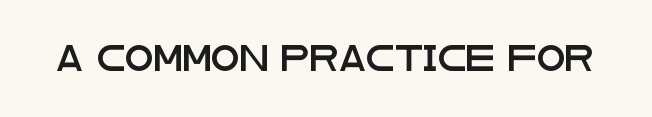
Is there any slant? The stems are plumb. Descenders are the only things crossing below the line. The line texture is even and compact thanks to regular tracking.
